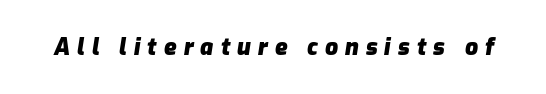
The baseline area is clear. In terms of weight, the rendering is a true, heavy bold. The type is letterspaced generously, with wide tracking. Style check: oblique.
